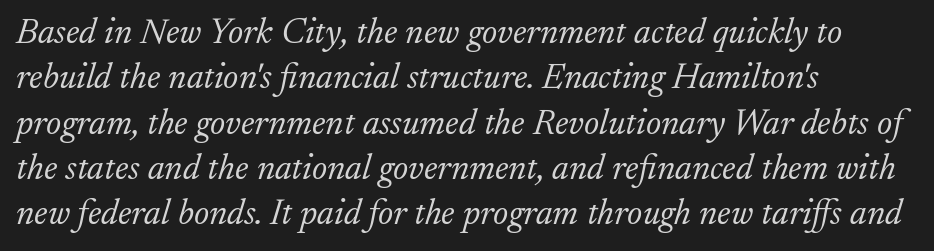
Is this a sans? No — the strokes have serifs. This is oblique type, the kind used for emphasis or titles. Between one letter and the next there's only the usual sliver of space. A typesetter would call this proportional, since set widths differ per character.
